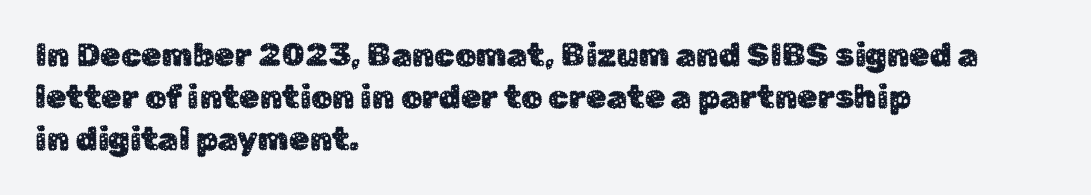
The image shows 33 px sans-serif type, upright; set left-aligned, normal line spacing (1.28x), normal letter spacing, not underlined; low stroke contrast and a medium x-height.
